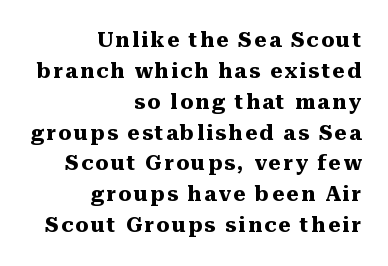
Q: Is the text bold? A: Yes.
Q: Is the text italic (slanted)? A: No, it is upright.
Q: Is the text underlined? A: No.
Q: How is the paragraph aligned? A: Right-aligned.
Q: Is the spacing between lines tight, normal or loose? A: Normal.
